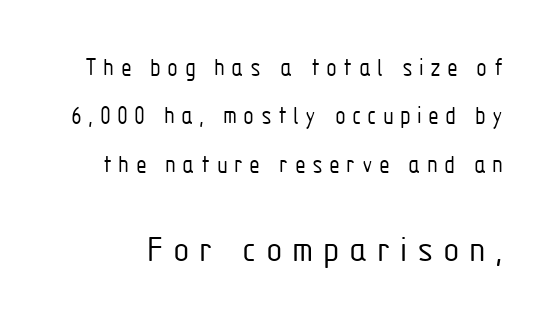
{"serif": "no", "italic": "no", "bold": "no", "weight": "light", "width": "condensed", "stroke_contrast": "low", "x_height": "medium", "monospaced": "no", "underline": "no", "line_spacing": "loose", "line_spacing_ratio": 1.94, "letter_spacing": "wide", "letter_spacing_em": 0.25, "larger_block": "second", "size_ratio": 1.52, "glyph_px": 38}
